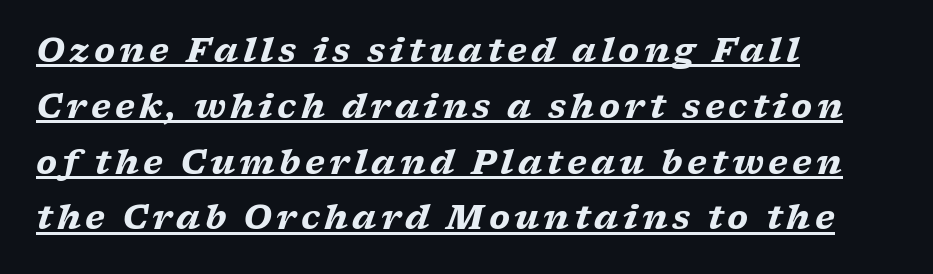
Q: Is the text bold? A: Yes.
Q: Is the text italic (slanted)? A: Yes, it leans right by about 17 degrees.
Q: Is the typeface a serif or a sans-serif typeface? A: Serif.
Q: Is the text underlined? A: Yes.
Q: How is the paragraph aligned? A: Left-aligned.
Q: Is the spacing between lines tight, normal or loose? A: Normal.
Q: Width (condensed, normal, or wide)? A: Wide.
Q: Stroke contrast? A: Low.
Q: x-height? A: Medium.
Q: Monospaced? A: No.
